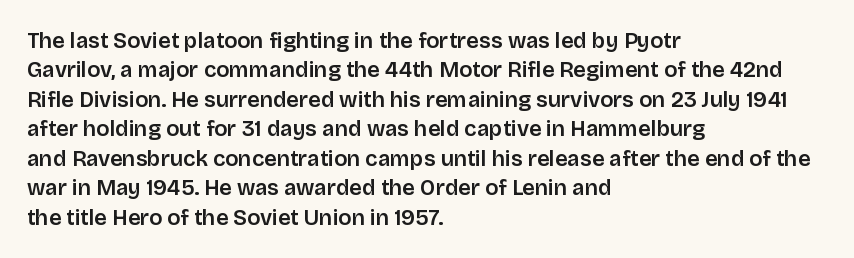
{"italic": "no", "bold": "semi", "underline": "no", "align": "left", "line_spacing": "normal", "line_spacing_ratio": 1.34, "letter_spacing": "normal", "letter_spacing_em": 0.0, "glyph_px": 22}
